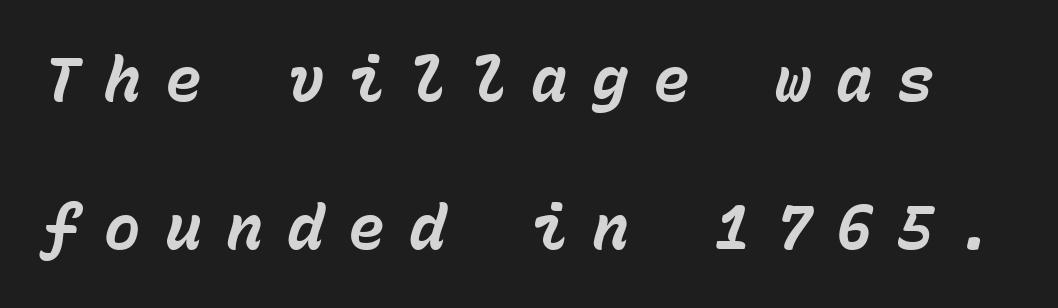
{"italic": "yes", "lean": "right", "slant_degrees": 15, "bold": "yes", "weight": "bold", "width": "normal", "stroke_contrast": "low", "x_height": "medium", "monospaced": "yes", "underline": "no", "line_spacing": "loose", "line_spacing_ratio": 2.42, "letter_spacing": "wide", "letter_spacing_em": 0.4, "glyph_px": 61}
